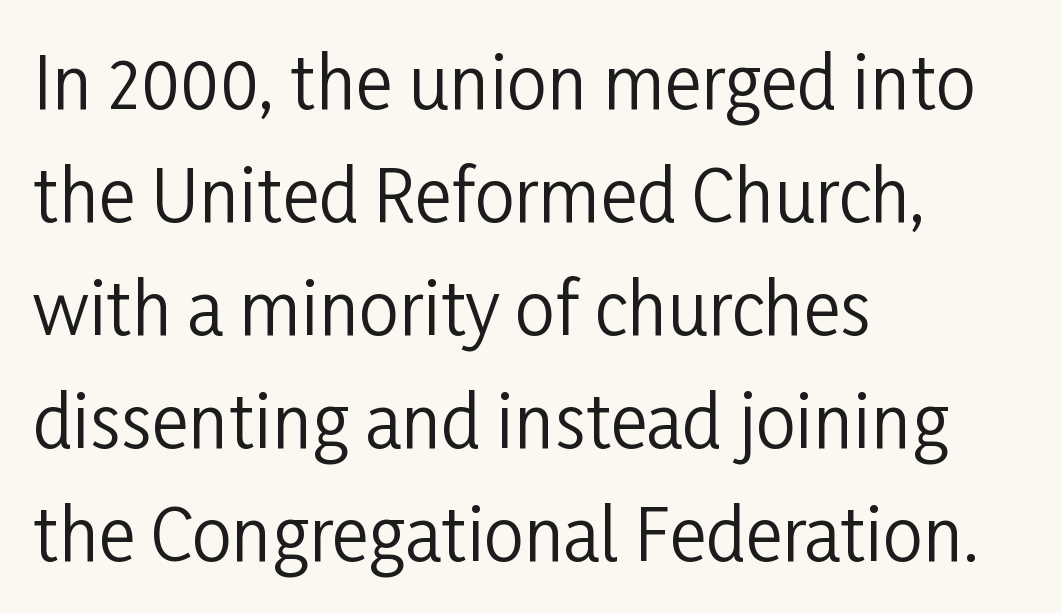
The image shows 71 px regular-weight, condensed sans-serif type, upright; set left-aligned, normal line spacing (1.59x), normal letter spacing, not underlined; low stroke contrast and a medium x-height.
